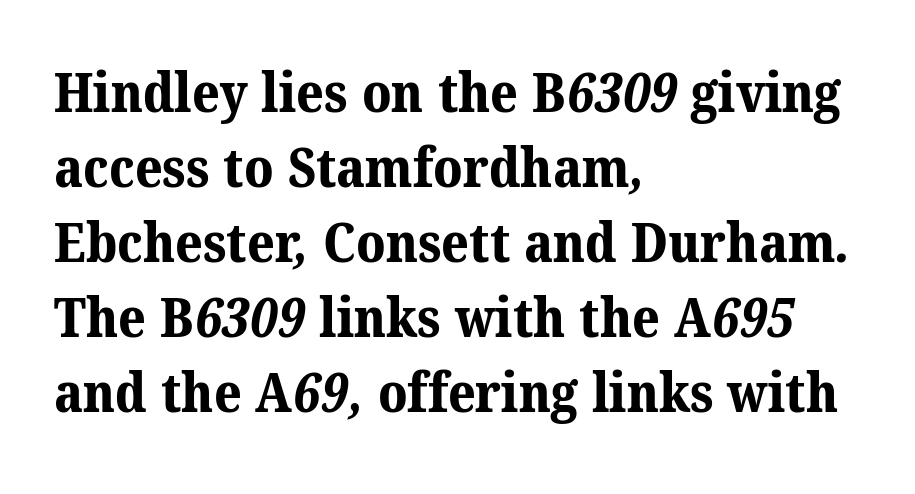
{"serif": "yes", "bold": "yes", "weight": "bold", "width": "normal", "stroke_contrast": "medium", "x_height": "medium", "monospaced": "no", "underline": "no", "align": "left", "line_spacing": "normal", "line_spacing_ratio": 1.39, "letter_spacing": "normal", "letter_spacing_em": 0.0, "glyph_px": 54}
